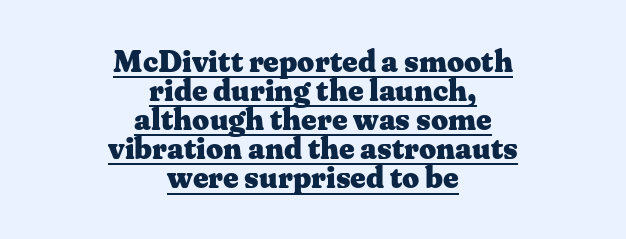
The image shows 30 px heavy, wide serif type, upright; set centered, tight line spacing (0.97x), normal letter spacing, underlined; medium stroke contrast and a medium x-height.
